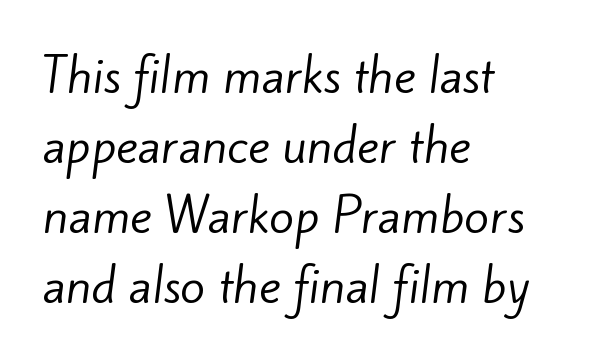
The image shows 46 px regular-weight sans-serif type; set left-aligned, normal line spacing (1.52x), normal letter spacing, not underlined; low stroke contrast and a small x-height.
